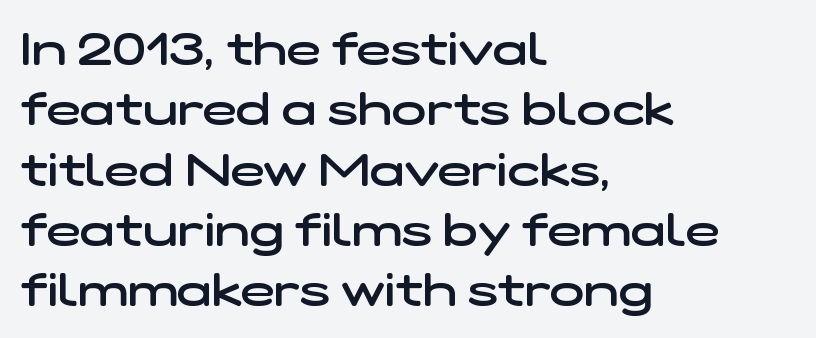
{"serif": "no", "bold": "semi", "weight": "semibold", "width": "wide", "stroke_contrast": "low", "x_height": "medium", "monospaced": "no", "underline": "no", "align": "left", "line_spacing": "normal", "line_spacing_ratio": 1.31, "letter_spacing": "normal", "letter_spacing_em": 0.0, "glyph_px": 46}
